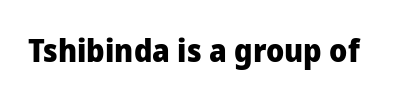
Think of a printed novel: that variable character pitch is what you see here. A roman cut, with each character standing at attention. The designer went with a sans here, leaving each stem footless. Anything drawn beneath the words? Only blank space. Characters follow at the spacing the type designer built in. The passage shown is emphatically bold.
